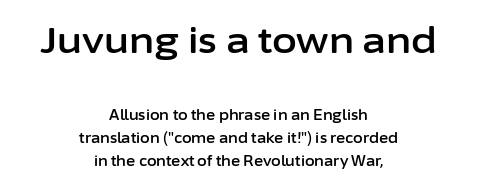
The image shows 36 px sans-serif type, upright; set centered, normal line spacing (1.63x), normal letter spacing, not underlined; the first (top) block is 2.57x larger; low stroke contrast and a medium x-height.
